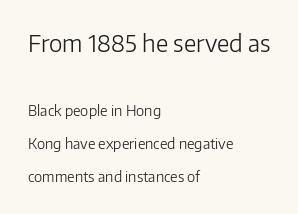
Of the two passages, the one on top uses the larger point size. The strokes are not fattened; the text isn't bold. Spacing between characters is what you'd get straight out of the box. The words here are not underlined.
